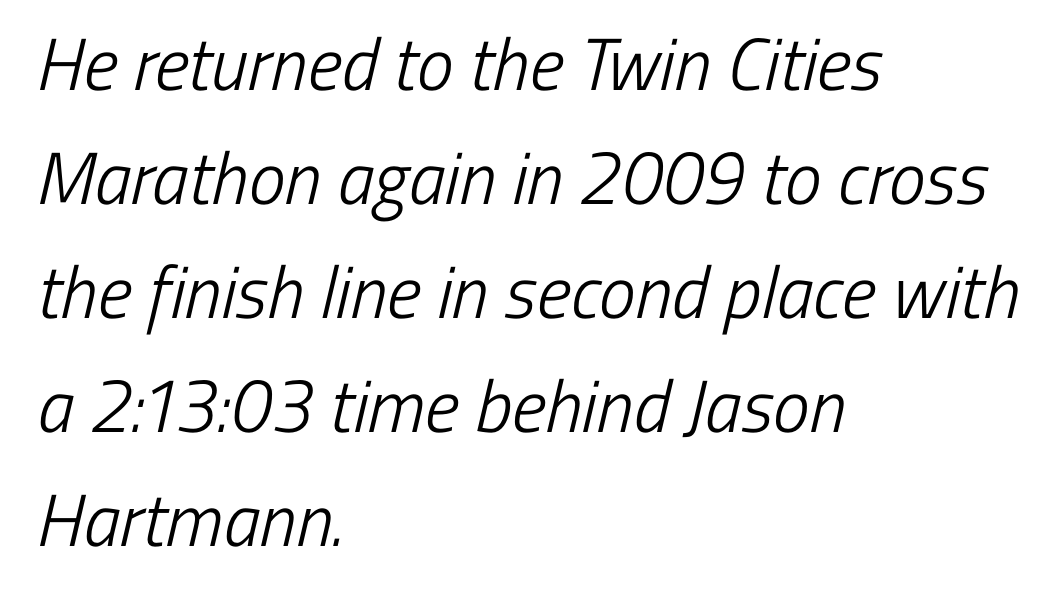
Q: Is the text bold? A: No.
Q: Is the typeface a serif or a sans-serif typeface? A: Sans-serif.
Q: Is the text underlined? A: No.
Q: How is the paragraph aligned? A: Left-aligned.
Q: Is the spacing between letters normal or unusually wide? A: Normal.
Q: Is the spacing between lines tight, normal or loose? A: Normal.
Q: Width (condensed, normal, or wide)? A: Condensed.
Q: Stroke contrast? A: Low.
Q: x-height? A: Medium.
Q: Monospaced? A: No.
